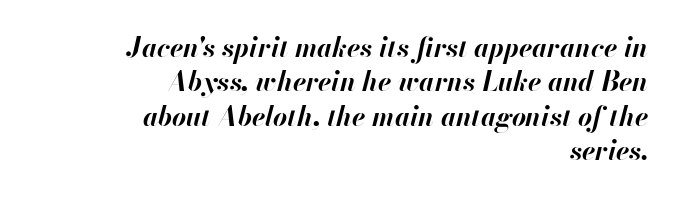
Q: Is the text bold? A: Yes.
Q: Is the text italic (slanted)? A: Yes, it leans right by about 13 degrees.
Q: Is the text underlined? A: No.
Q: How is the paragraph aligned? A: Right-aligned.
Q: Is the spacing between letters normal or unusually wide? A: Normal.
Q: Is the spacing between lines tight, normal or loose? A: Normal.
